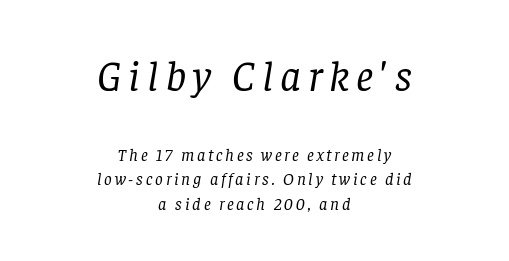
The image shows 43 px regular-weight serif type, italic (leaning right); set centered, normal line spacing (1.45x), not underlined; the first (top) block is 2.53x larger; low stroke contrast and a large x-height.
